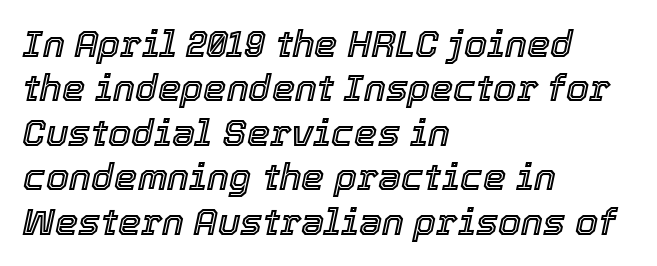
Q: Is the text italic (slanted)? A: Yes, it leans right by about 12 degrees.
Q: Is the text underlined? A: No.
Q: How is the paragraph aligned? A: Left-aligned.
Q: Is the spacing between letters normal or unusually wide? A: Normal.
Q: Width (condensed, normal, or wide)? A: Normal.
Q: x-height? A: Medium.
Q: Monospaced? A: No.
